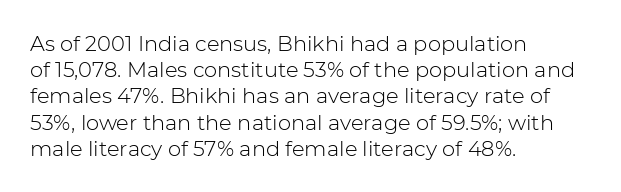
Q: Is the text bold? A: No.
Q: Is the text italic (slanted)? A: No, it is upright.
Q: Is the text underlined? A: No.
Q: How is the paragraph aligned? A: Left-aligned.
Q: Is the spacing between letters normal or unusually wide? A: Normal.
Q: Is the spacing between lines tight, normal or loose? A: Normal.
